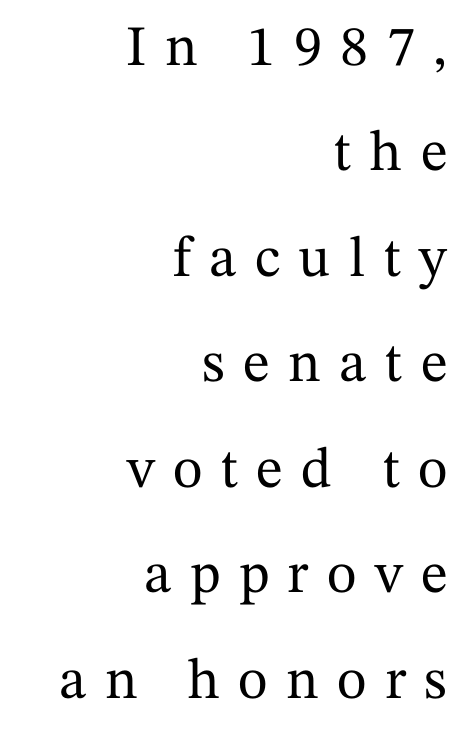
Q: Is the text italic (slanted)? A: No, it is upright.
Q: Is the typeface a serif or a sans-serif typeface? A: Serif.
Q: Is the text underlined? A: No.
Q: How is the paragraph aligned? A: Right-aligned.
Q: Is the spacing between letters normal or unusually wide? A: Unusually wide.
Q: Width (condensed, normal, or wide)? A: Normal.
Q: Stroke contrast? A: Medium.
Q: x-height? A: Medium.
Q: Monospaced? A: No.
